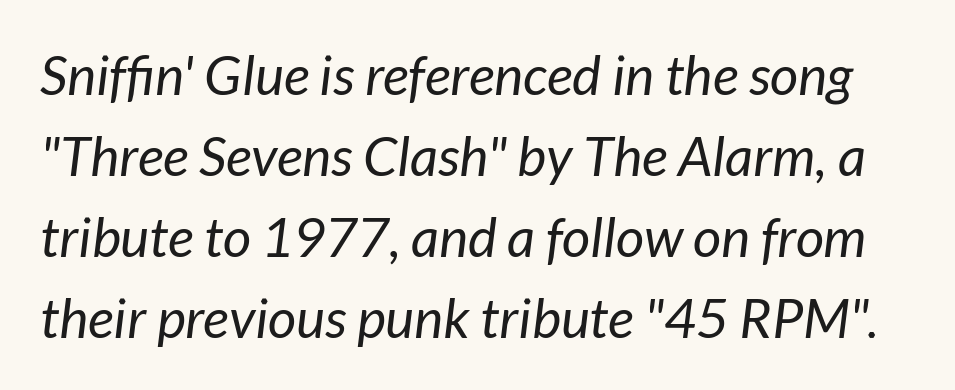
Q: Is the text bold? A: No.
Q: Is the text italic (slanted)? A: Yes, it leans right by about 7 degrees.
Q: Is the text underlined? A: No.
Q: Is the spacing between letters normal or unusually wide? A: Normal.
Q: Is the spacing between lines tight, normal or loose? A: Normal.
Q: Width (condensed, normal, or wide)? A: Normal.
Q: Stroke contrast? A: Low.
Q: x-height? A: Medium.
Q: Monospaced? A: No.
